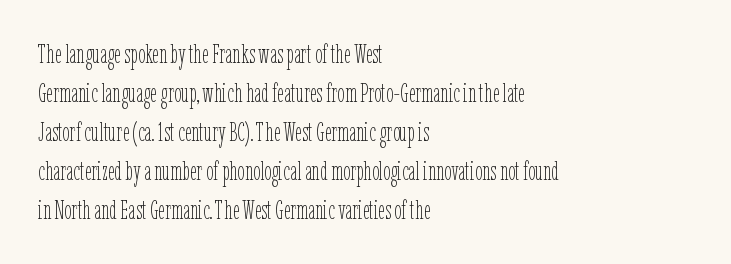
{"italic": "no", "bold": "no", "underline": "no", "align": "left", "line_spacing": "normal", "line_spacing_ratio": 1.5, "letter_spacing": "normal", "letter_spacing_em": 0.0, "glyph_px": 26}
